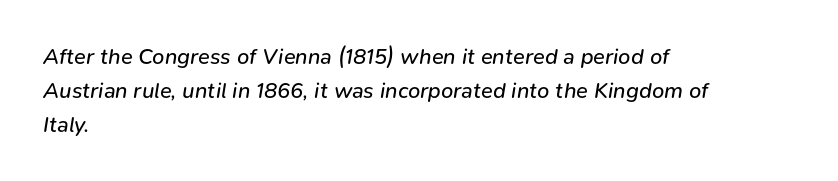
The image shows 22 px text type, italic (leaning right); set left-aligned, normal line spacing (1.54x), normal letter spacing, not underlined.
